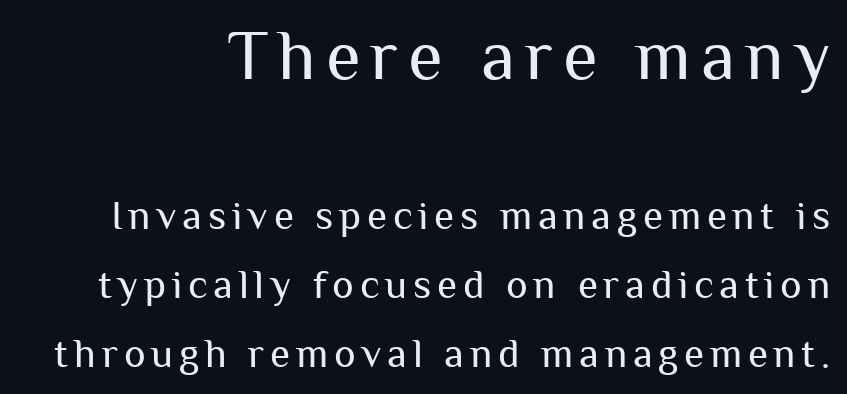
The image shows 71 px regular-weight sans-serif type, upright; set normal line spacing (1.68x), not underlined; the first (top) block is 1.73x larger; medium stroke contrast and a medium x-height.
